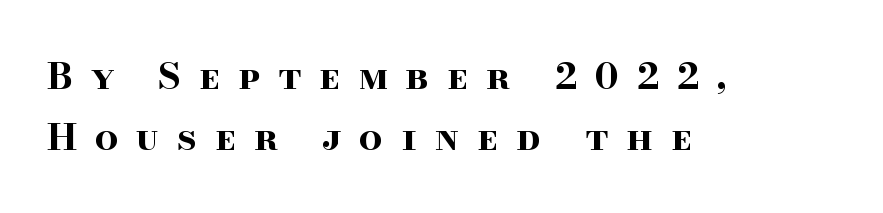
Glance below the letters and you will spot only blank space. Stroke thickness is high; the sample reads as a true bold. Is this a fixed-width face? No — the glyphs have proportional, varying widths. The tracking reads as deliberately expanded to a designer's eye.
